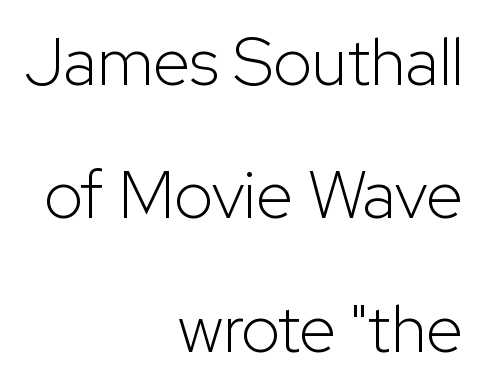
Q: Is the text bold? A: No.
Q: Is the text italic (slanted)? A: No, it is upright.
Q: Is the typeface a serif or a sans-serif typeface? A: Sans-serif.
Q: Is the text underlined? A: No.
Q: How is the paragraph aligned? A: Right-aligned.
Q: Is the spacing between letters normal or unusually wide? A: Normal.
Q: Is the spacing between lines tight, normal or loose? A: Loose.
Q: Width (condensed, normal, or wide)? A: Normal.
Q: Stroke contrast? A: Low.
Q: x-height? A: Medium.
Q: Monospaced? A: No.
